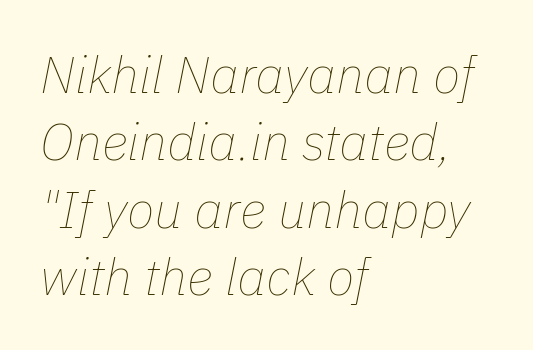
Q: Is the text bold? A: No.
Q: Is the text italic (slanted)? A: Yes, it leans right by about 11 degrees.
Q: Is the text underlined? A: No.
Q: How is the paragraph aligned? A: Left-aligned.
Q: Is the spacing between letters normal or unusually wide? A: Normal.
Q: Is the spacing between lines tight, normal or loose? A: Normal.
Q: Width (condensed, normal, or wide)? A: Normal.
Q: Stroke contrast? A: Low.
Q: x-height? A: Medium.
Q: Monospaced? A: No.
